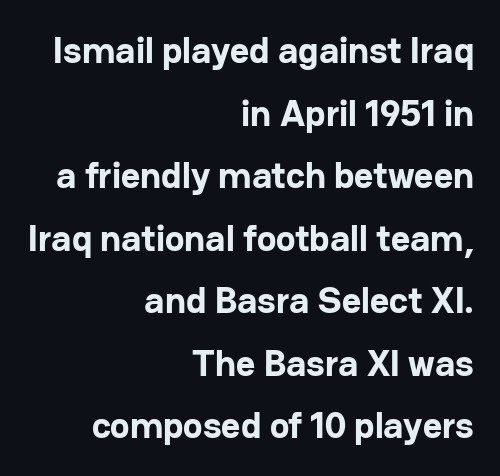
{"serif": "no", "italic": "no", "bold": "yes", "weight": "bold", "width": "normal", "stroke_contrast": "low", "x_height": "medium", "monospaced": "no", "underline": "no", "align": "right", "line_spacing": "normal", "line_spacing_ratio": 1.69, "letter_spacing": "normal", "letter_spacing_em": 0.0, "glyph_px": 37}
